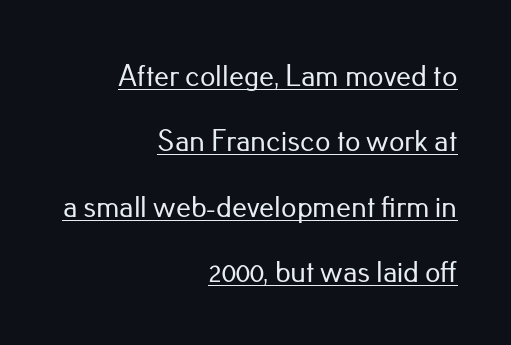
Spacing between characters is what you'd get straight out of the box. Note: no serifs on the glyphs. The passage shown stacks its lines with a broad gap. These lines are set flush right with a ragged left edge. The rendering uses the underline text-decoration.
